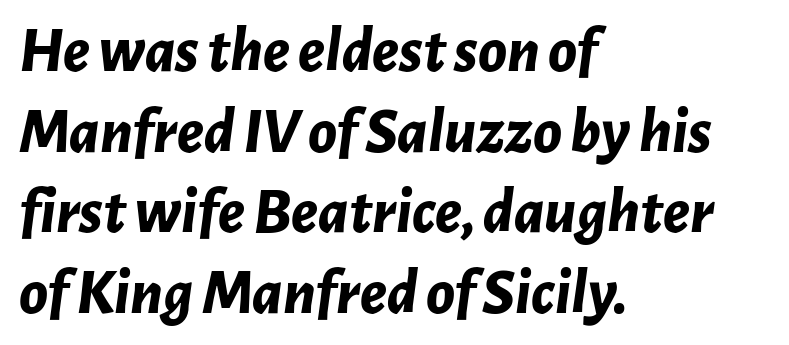
The image shows 65 px bold type, italic (leaning right); set left-aligned, line spacing 1.24x, normal letter spacing, not underlined; low stroke contrast and a medium x-height.
